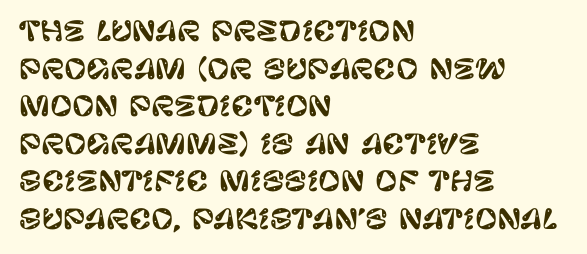
{"underline": "no", "align": "left", "line_spacing": "normal", "line_spacing_ratio": 1.39, "letter_spacing": "normal", "letter_spacing_em": 0.0, "glyph_px": 27}
